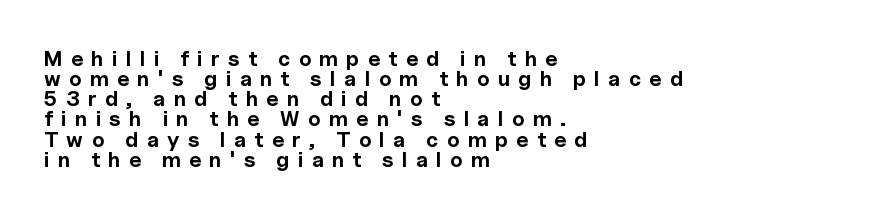
The image shows 21 px bold type, upright; set left-aligned, tight line spacing (0.96x), unusually wide letter spacing (+0.4 em), not underlined.
